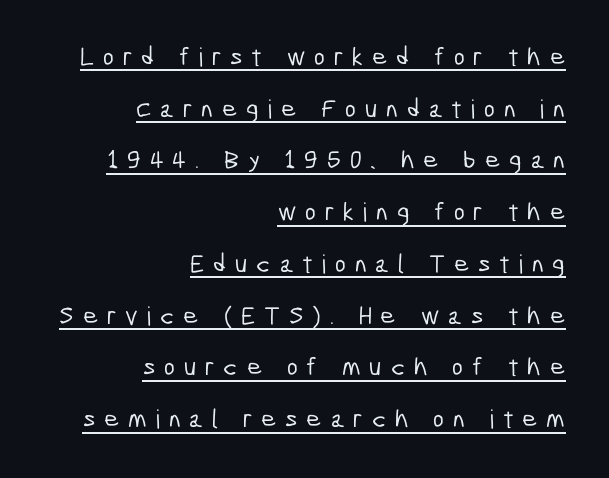
A great deal of white space separates one row of letters from the next. The specimen includes a rule beneath the text block's lines. The paragraph shown leans on its right margin. Display-style spreading of the glyphs; the letterfit is very open.
